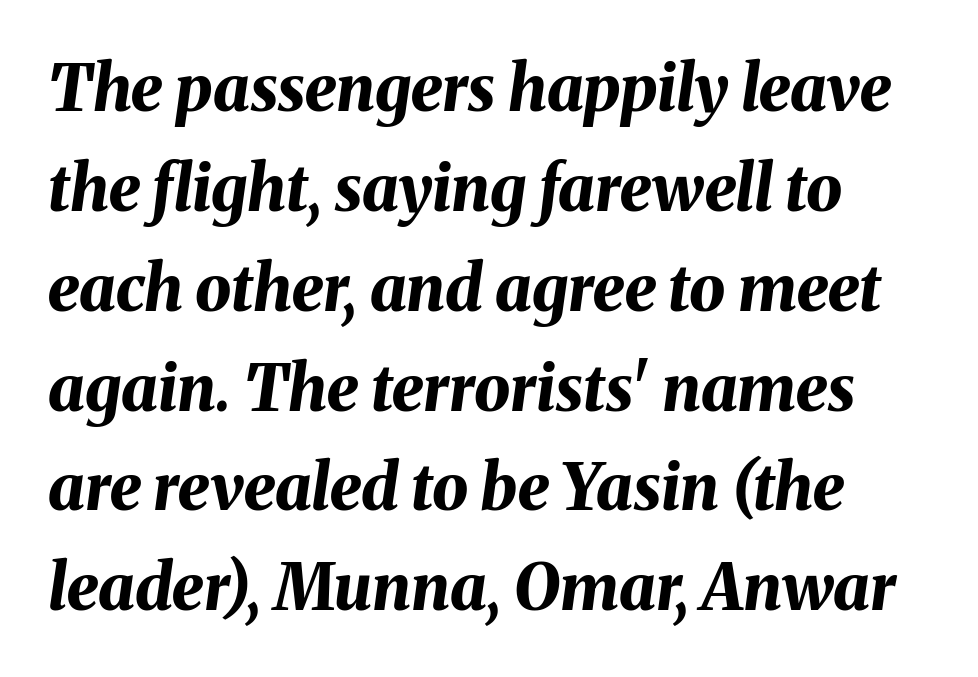
The image shows 64 px bold type, italic (leaning right); set normal line spacing (1.56x), normal letter spacing, not underlined; medium stroke contrast and a medium x-height.
